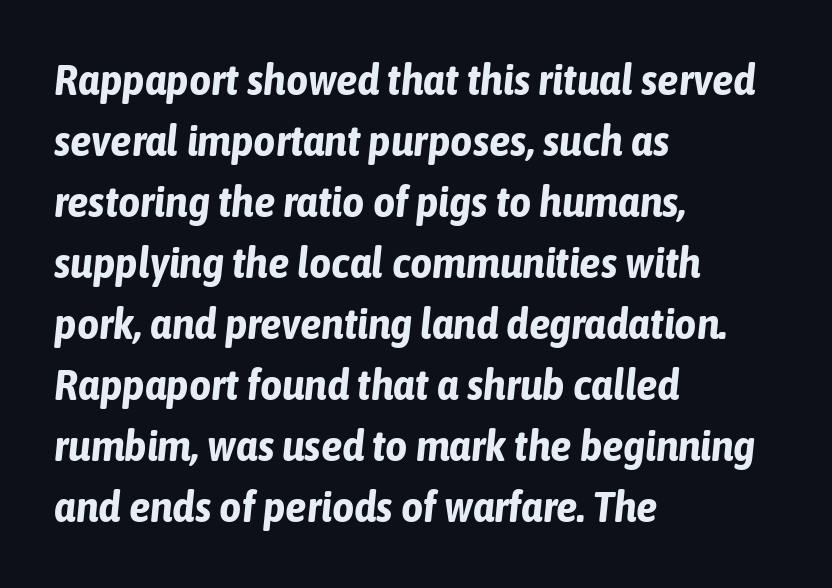
Beneath every word, the page is bare. These lines are rendered in a variable-pitch font. The sample has been set heavy, in full bold. The typesetter chose a ragged-right arrangement here.
